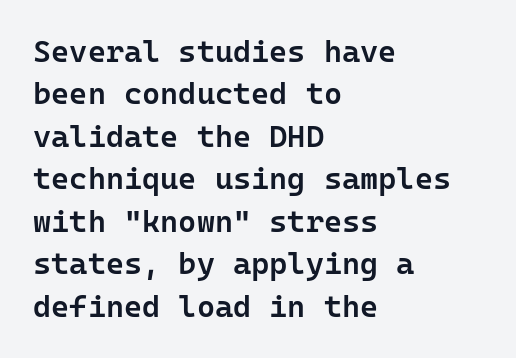
The image shows 31 px semibold sans-serif type, upright, monospaced; set left-aligned, normal line spacing (1.37x), normal letter spacing, not underlined; low stroke contrast and a medium x-height.
